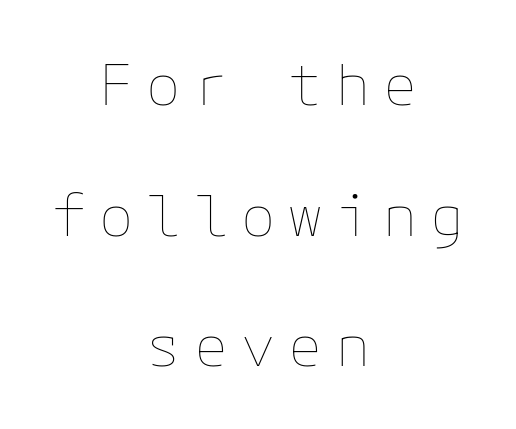
{"italic": "no", "bold": "no", "weight": "thin", "width": "normal", "stroke_contrast": "low", "x_height": "medium", "underline": "no", "align": "center", "line_spacing": "loose", "line_spacing_ratio": 2.29, "letter_spacing": "wide", "letter_spacing_em": 0.23, "glyph_px": 57}
